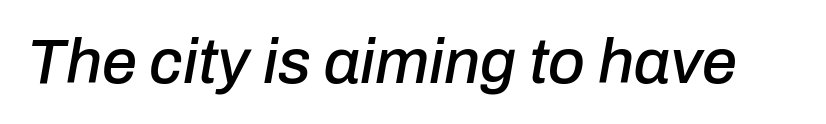
Q: Is the text italic (slanted)? A: Yes, it leans right by about 10 degrees.
Q: Is the text underlined? A: No.
Q: Is the spacing between letters normal or unusually wide? A: Normal.
Q: Width (condensed, normal, or wide)? A: Normal.
Q: Stroke contrast? A: Low.
Q: x-height? A: Medium.
Q: Monospaced? A: No.
